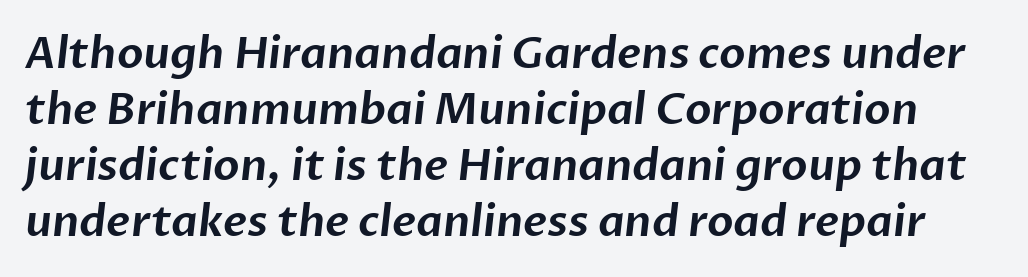
{"serif": "no", "width": "normal", "stroke_contrast": "low", "x_height": "medium", "monospaced": "no", "underline": "no", "line_spacing": "normal", "line_spacing_ratio": 1.3, "letter_spacing": "normal", "letter_spacing_em": 0.0, "glyph_px": 43}
